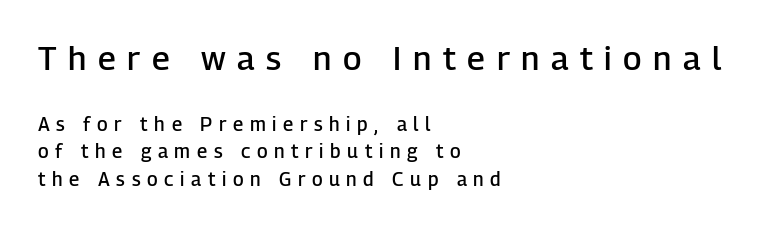
{"serif": "no", "italic": "no", "bold": "semi", "weight": "semibold", "width": "normal", "stroke_contrast": "low", "x_height": "medium", "monospaced": "no", "underline": "no", "align": "left", "line_spacing": "normal", "line_spacing_ratio": 1.44, "letter_spacing": "wide", "letter_spacing_em": 0.35, "larger_block": "first", "size_ratio": 1.74, "glyph_px": 33}
